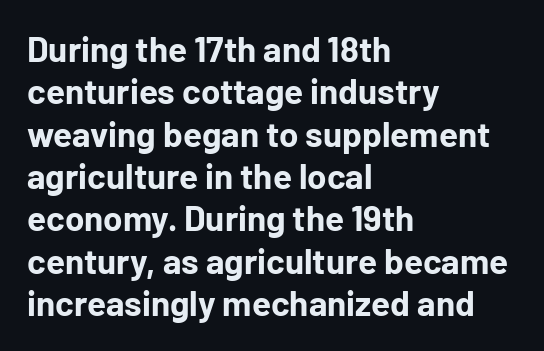
The image shows 35 px bold sans-serif type, upright; set left-aligned, line spacing 1.21x, normal letter spacing, not underlined; low stroke contrast and a medium x-height.
